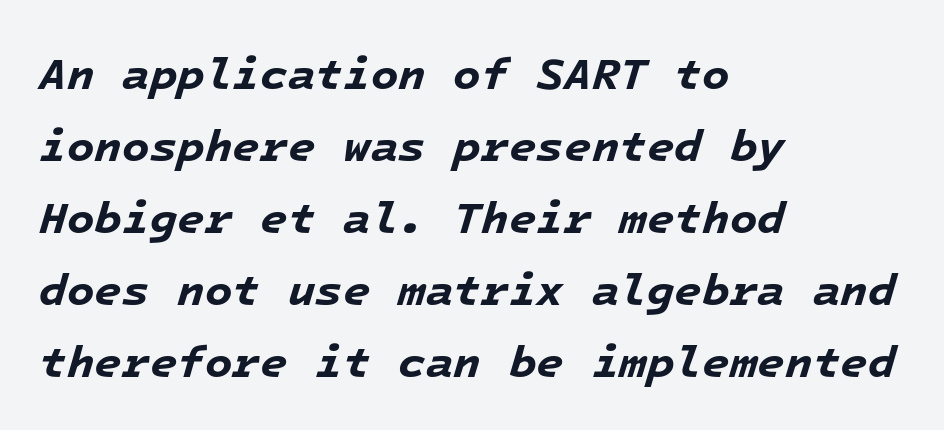
Q: Is the text bold? A: Yes.
Q: Is the text italic (slanted)? A: Yes, it leans right by about 16 degrees.
Q: Is the text underlined? A: No.
Q: How is the paragraph aligned? A: Left-aligned.
Q: Is the spacing between letters normal or unusually wide? A: Normal.
Q: Is the spacing between lines tight, normal or loose? A: Normal.
Q: Width (condensed, normal, or wide)? A: Normal.
Q: Stroke contrast? A: Low.
Q: x-height? A: Medium.
Q: Monospaced? A: Yes.
